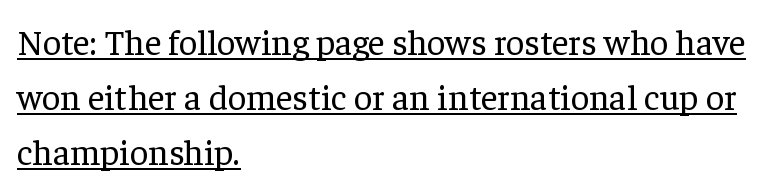
{"serif": "yes", "italic": "no", "bold": "no", "weight": "regular", "width": "normal", "stroke_contrast": "low", "x_height": "medium", "monospaced": "no", "underline": "yes", "align": "left", "line_spacing": "normal", "line_spacing_ratio": 1.53, "letter_spacing": "normal", "letter_spacing_em": 0.0, "glyph_px": 36}
